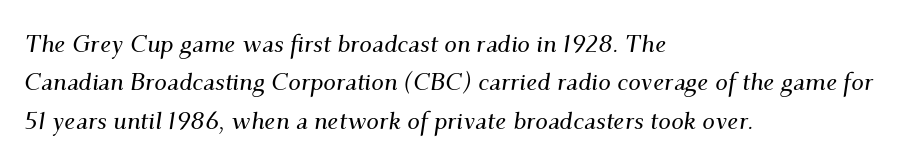
{"italic": "yes", "lean": "right", "slant_degrees": 9, "underline": "no", "align": "left", "line_spacing": "normal", "line_spacing_ratio": 1.54, "letter_spacing": "normal", "letter_spacing_em": 0.0, "glyph_px": 25}
